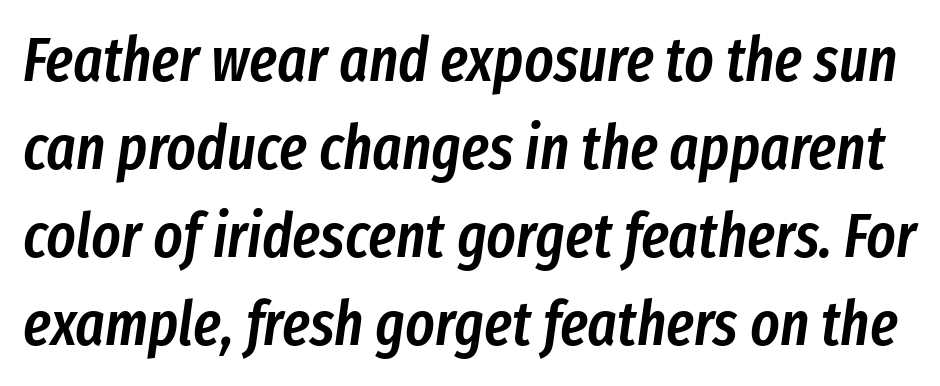
{"italic": "yes", "lean": "right", "slant_degrees": 8, "bold": "semi", "weight": "semibold", "width": "condensed", "stroke_contrast": "low", "x_height": "medium", "monospaced": "no", "underline": "no", "line_spacing": "normal", "line_spacing_ratio": 1.42, "letter_spacing": "normal", "letter_spacing_em": 0.0, "glyph_px": 62}
